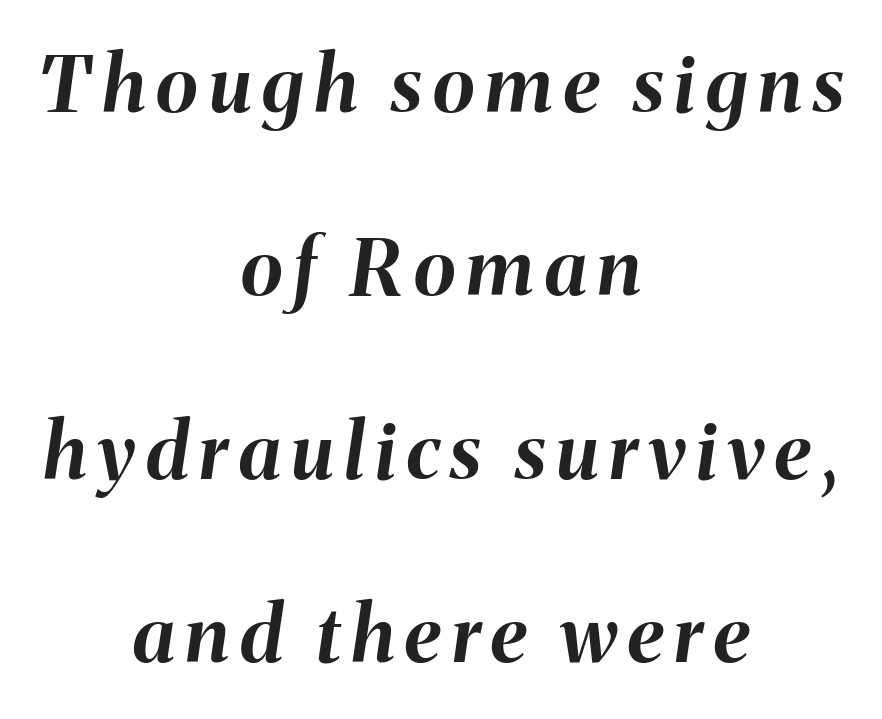
Q: Is the text bold? A: Yes.
Q: Is the text italic (slanted)? A: Yes, it leans right by about 8 degrees.
Q: Is the text underlined? A: No.
Q: How is the paragraph aligned? A: Centered.
Q: Is the spacing between lines tight, normal or loose? A: Loose.
Q: Width (condensed, normal, or wide)? A: Normal.
Q: Stroke contrast? A: Medium.
Q: x-height? A: Medium.
Q: Monospaced? A: No.
